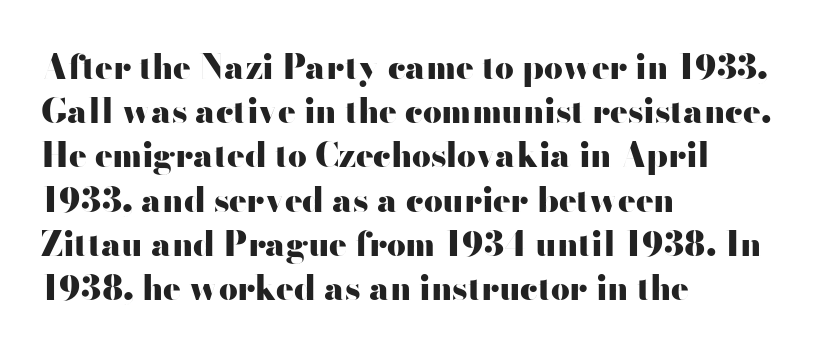
{"italic": "no", "bold": "yes", "weight": "heavy", "width": "wide", "stroke_contrast": "high", "x_height": "small", "monospaced": "no", "underline": "no", "align": "left", "line_spacing": "normal", "line_spacing_ratio": 1.34, "letter_spacing": "normal", "letter_spacing_em": 0.0, "glyph_px": 33}
